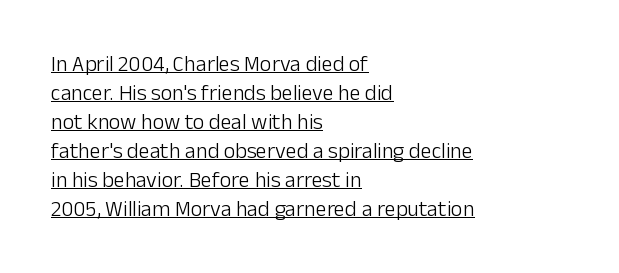
Line beginnings align vertically; line endings do not. Notice how the stems are strictly vertical — no italics here. A baseline rule has been typeset under these characters. This sample uses plain, unmodified letter spacing. The face looks like a standard text weight, possibly lighter. The designer left line spacing at the default.
